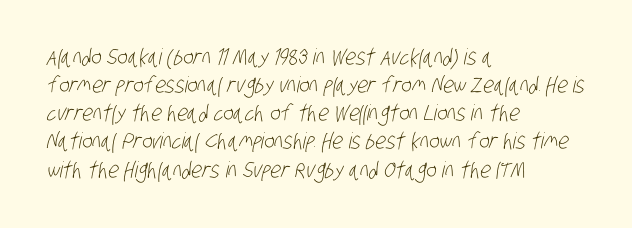
The strokes are not fattened; the text isn't bold. The rendering uses a moderate line-height, typical for paragraphs. The face used here is rendered with its standard letterfit. Type without underlining.
